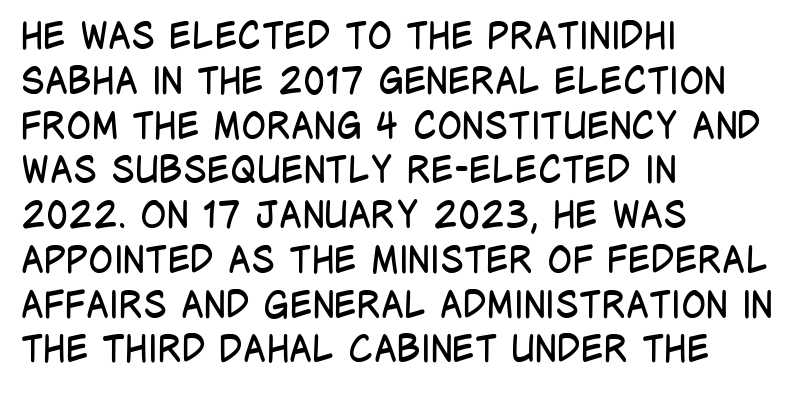
The image shows 37 px regular-weight, condensed sans-serif type, upright; set left-aligned, line spacing 1.21x, normal letter spacing, not underlined; low stroke contrast and a large x-height.
